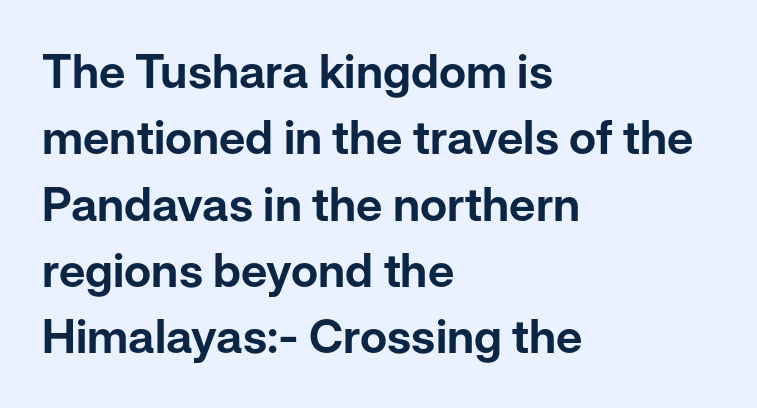
Words appear dense and cohesive because spacing is normal. The letters advance in unequal steps, a hallmark of proportional type. The vertical gap from one line to the next is medium. Serifs: no, the terminals of the letterforms are clean. It's the straight-up-and-down kind of type.
